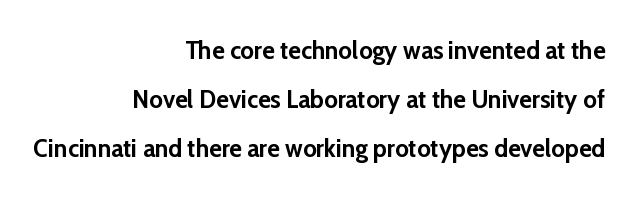
The image shows 26 px bold type, upright; set right-aligned, line spacing 1.88x, normal letter spacing, not underlined.
